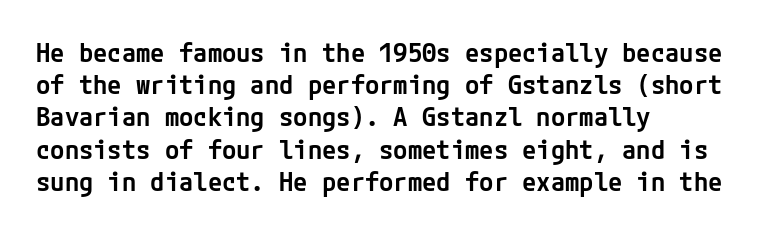
The image shows 26 px text type, upright; set left-aligned, line spacing 1.24x, normal letter spacing, not underlined.
